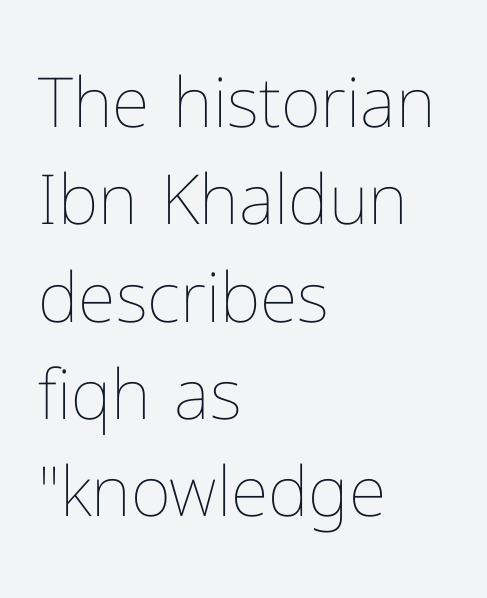
Q: Is the text bold? A: No.
Q: Is the text italic (slanted)? A: No, it is upright.
Q: Is the text underlined? A: No.
Q: How is the paragraph aligned? A: Left-aligned.
Q: Is the spacing between letters normal or unusually wide? A: Normal.
Q: Is the spacing between lines tight, normal or loose? A: Normal.
Q: Width (condensed, normal, or wide)? A: Normal.
Q: Stroke contrast? A: Low.
Q: x-height? A: Medium.
Q: Monospaced? A: No.
